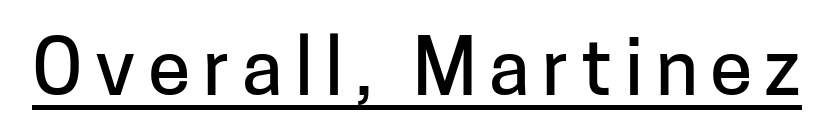
Q: Is the text italic (slanted)? A: No, it is upright.
Q: Is the typeface a serif or a sans-serif typeface? A: Sans-serif.
Q: Is the text underlined? A: Yes.
Q: Width (condensed, normal, or wide)? A: Normal.
Q: Stroke contrast? A: Low.
Q: x-height? A: Medium.
Q: Monospaced? A: No.
